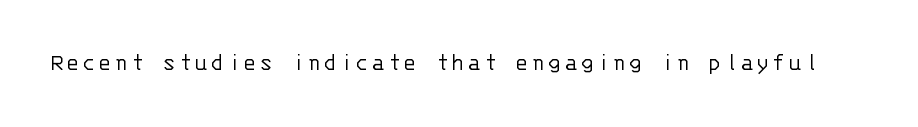
Q: Is the text bold? A: No.
Q: Is the text italic (slanted)? A: No, it is upright.
Q: Is the text underlined? A: No.
